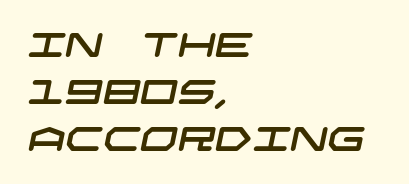
{"serif": "no", "width": "wide", "stroke_contrast": "low", "x_height": "large", "underline": "no", "align": "left", "line_spacing": "normal", "line_spacing_ratio": 1.42, "letter_spacing": "normal", "letter_spacing_em": 0.0, "glyph_px": 33}
